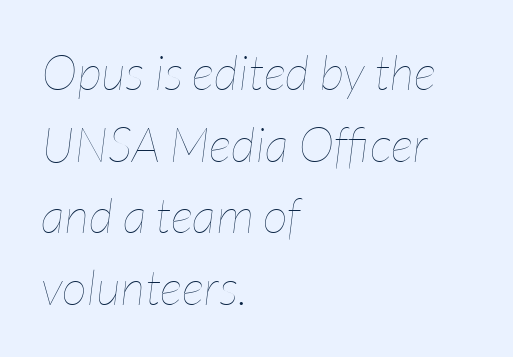
{"italic": "yes", "lean": "right", "slant_degrees": 7, "bold": "no", "weight": "thin", "width": "condensed", "stroke_contrast": "low", "x_height": "medium", "monospaced": "no", "underline": "no", "align": "left", "line_spacing": "normal", "line_spacing_ratio": 1.46, "letter_spacing": "normal", "letter_spacing_em": 0.0, "glyph_px": 49}
